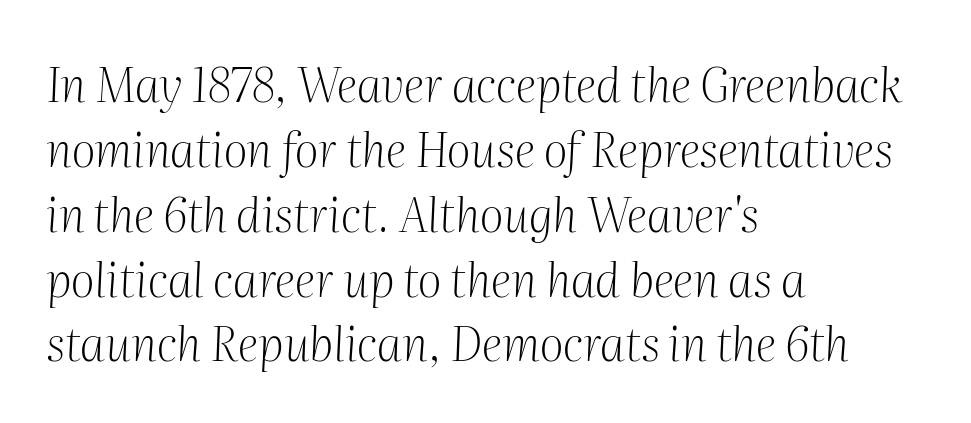
No word sits above an underline. This rendering employs a face with finishing strokes, i.e., a serif. Compared with ordinary roman type, these characters are visibly tilted. The ragged edge is on the right, which tells us the setting is flush left. Notice how descenders clear the ascenders below comfortably — that's standard leading.
